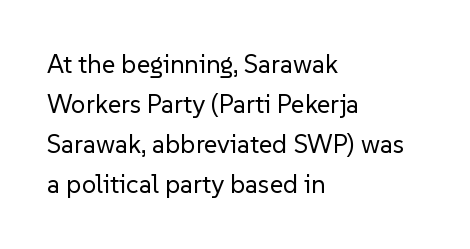
Q: Is the text bold? A: No.
Q: Is the text italic (slanted)? A: No, it is upright.
Q: Is the text underlined? A: No.
Q: How is the paragraph aligned? A: Left-aligned.
Q: Is the spacing between letters normal or unusually wide? A: Normal.
Q: Is the spacing between lines tight, normal or loose? A: Normal.
